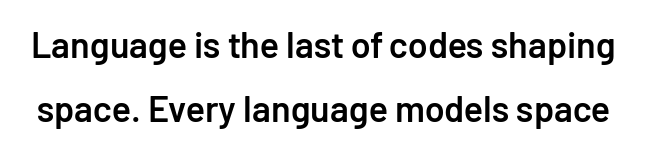
Q: Is the text bold? A: Semi-bold.
Q: Is the text italic (slanted)? A: No, it is upright.
Q: Is the typeface a serif or a sans-serif typeface? A: Sans-serif.
Q: Is the text underlined? A: No.
Q: Is the spacing between letters normal or unusually wide? A: Normal.
Q: Width (condensed, normal, or wide)? A: Normal.
Q: Stroke contrast? A: Low.
Q: x-height? A: Medium.
Q: Monospaced? A: No.
